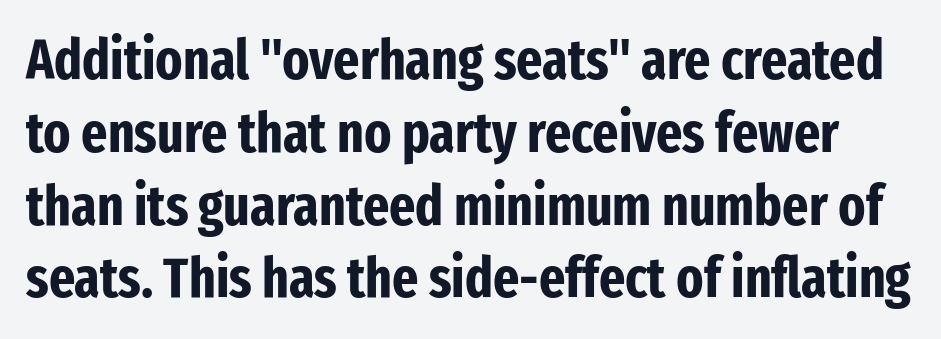
The designer went with a sans here, leaving each stem footless. Any mark beneath the type? The region is blank. A full-strength bold gives these letters their thick strokes. Quick note: interline space is typical. The passage shown is typed in a proportional face where columns would drift. This sample uses an upright cut, with every glyph sitting square on the baseline.
